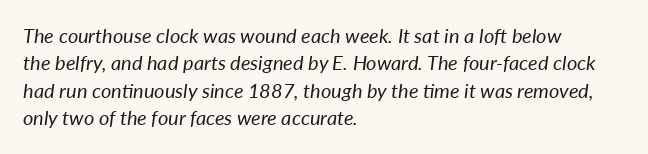
The image shows 20 px text type, italic (leaning right); set left-aligned, normal line spacing (1.37x), normal letter spacing, not underlined.
